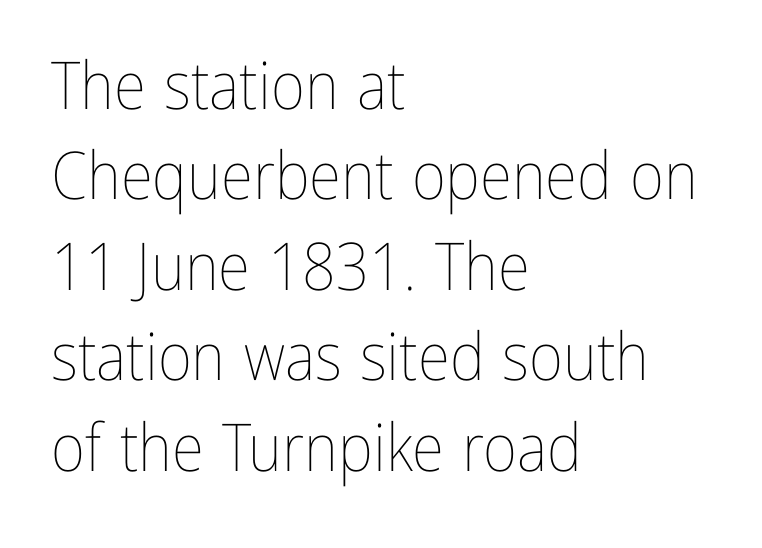
{"italic": "no", "bold": "no", "weight": "thin", "width": "condensed", "stroke_contrast": "low", "x_height": "medium", "monospaced": "no", "underline": "no", "align": "left", "line_spacing": "normal", "line_spacing_ratio": 1.37, "letter_spacing": "normal", "letter_spacing_em": 0.0, "glyph_px": 66}
